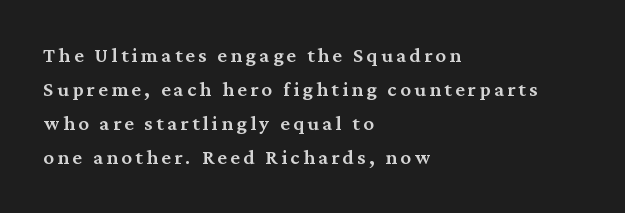
The image shows 21 px text type, upright; set left-aligned, normal line spacing (1.62x), not underlined.
